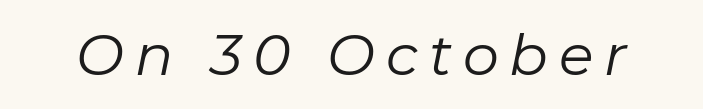
The image shows 57 px regular-weight type, italic (leaning right); set not underlined; low stroke contrast and a medium x-height.
